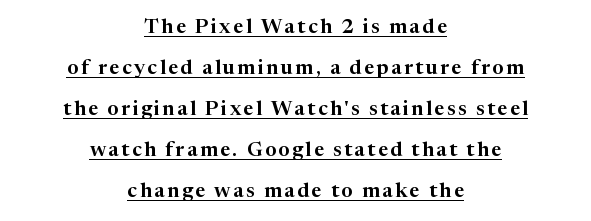
{"italic": "no", "underline": "yes", "align": "center", "line_spacing": "loose", "line_spacing_ratio": 2.05, "glyph_px": 20}
